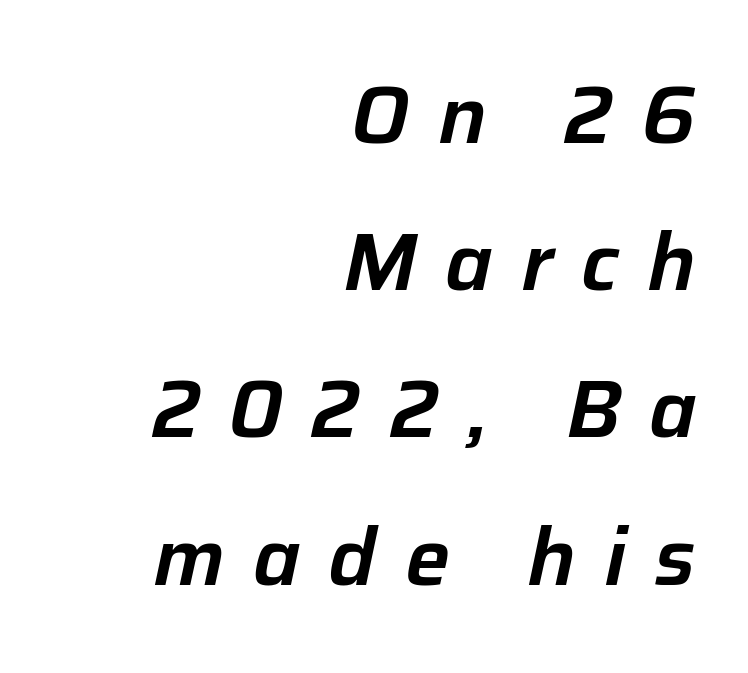
The image shows 80 px text type, italic (leaning right); set right-aligned, line spacing 1.84x, unusually wide letter spacing (+0.35 em), not underlined; low stroke contrast and a medium x-height.
